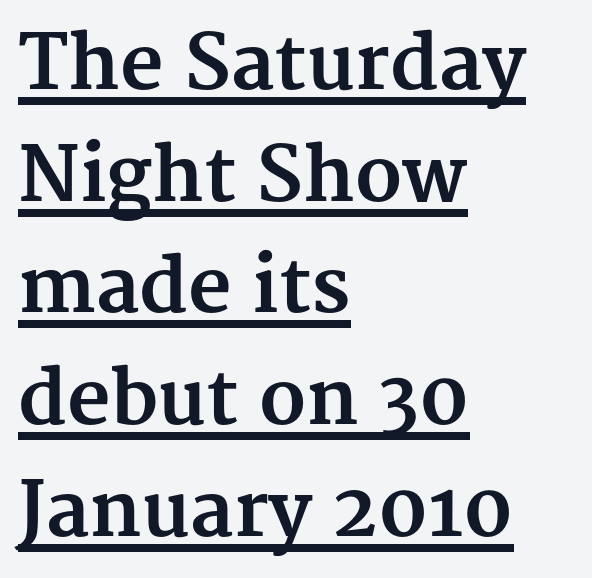
Between one letter and the next there's only the usual sliver of space. Check the space under the baseline: a stroke is drawn there. Layout note: lines flush left. The axis of the letterforms is exactly vertical. The designer left line spacing at the default. You could not count columns in this text — the font is proportionally spaced.
